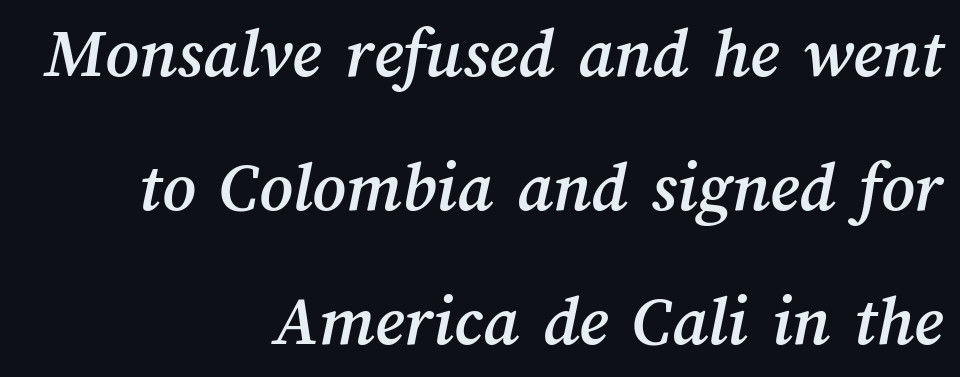
The image shows 72 px text type; set right-aligned, line spacing 1.86x, normal letter spacing, not underlined; medium stroke contrast and a medium x-height.
